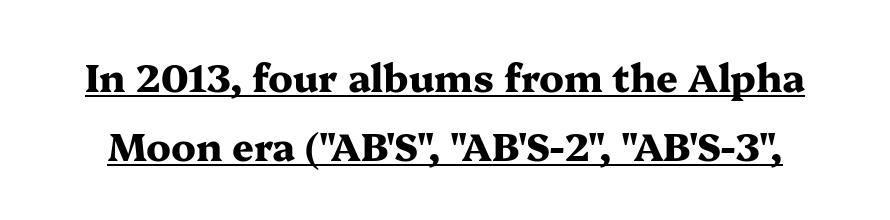
Q: Is the text bold? A: Yes.
Q: Is the text italic (slanted)? A: No, it is upright.
Q: Is the typeface a serif or a sans-serif typeface? A: Serif.
Q: Is the text underlined? A: Yes.
Q: Is the spacing between letters normal or unusually wide? A: Normal.
Q: Width (condensed, normal, or wide)? A: Wide.
Q: Stroke contrast? A: Medium.
Q: x-height? A: Medium.
Q: Monospaced? A: No.
